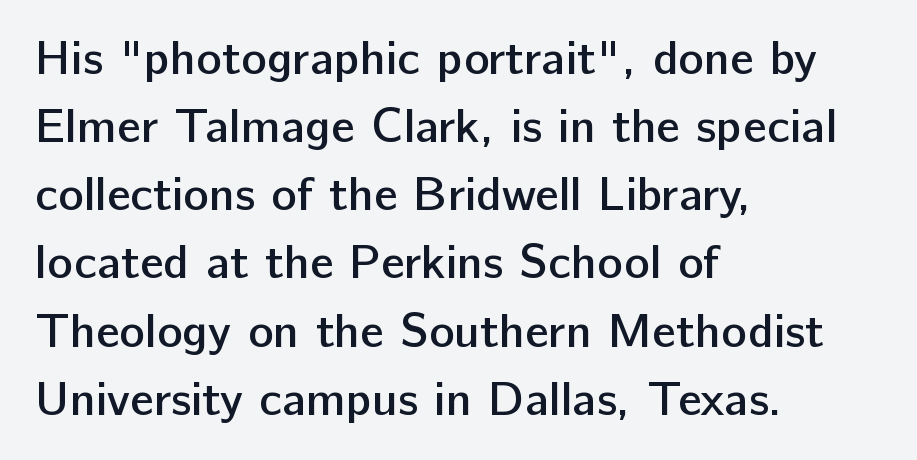
The image shows 48 px semibold sans-serif type, upright; set left-aligned, normal line spacing (1.42x), normal letter spacing, not underlined; low stroke contrast and a medium x-height.
